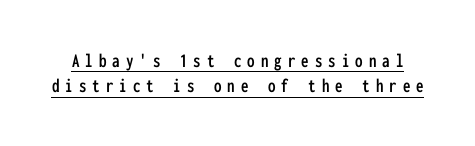
{"italic": "no", "underline": "yes", "line_spacing": "normal", "line_spacing_ratio": 1.26, "letter_spacing": "wide", "letter_spacing_em": 0.3, "glyph_px": 20}
